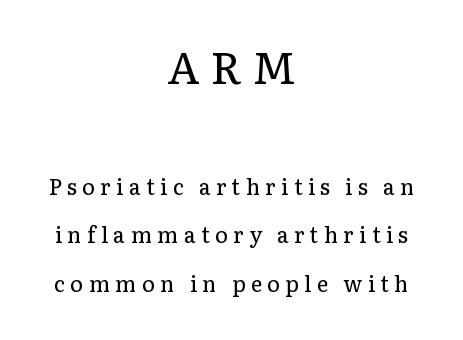
Q: Is the text bold? A: No.
Q: Is the text italic (slanted)? A: No, it is upright.
Q: Is the typeface a serif or a sans-serif typeface? A: Serif.
Q: Is the text underlined? A: No.
Q: How is the paragraph aligned? A: Centered.
Q: Is the spacing between letters normal or unusually wide? A: Unusually wide.
Q: Is the spacing between lines tight, normal or loose? A: Loose.
Q: Which block of text is set in a larger size, the first (top) or the second (bottom)? A: The first (top) one.
Q: Width (condensed, normal, or wide)? A: Normal.
Q: Stroke contrast? A: Low.
Q: x-height? A: Medium.
Q: Monospaced? A: No.
